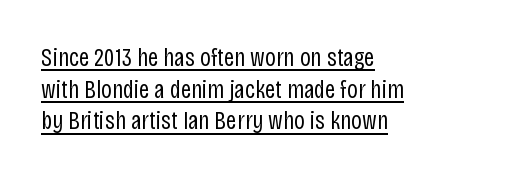
{"italic": "no", "bold": "no", "underline": "yes", "align": "left", "line_spacing_ratio": 1.22, "letter_spacing": "normal", "letter_spacing_em": 0.0, "glyph_px": 26}
